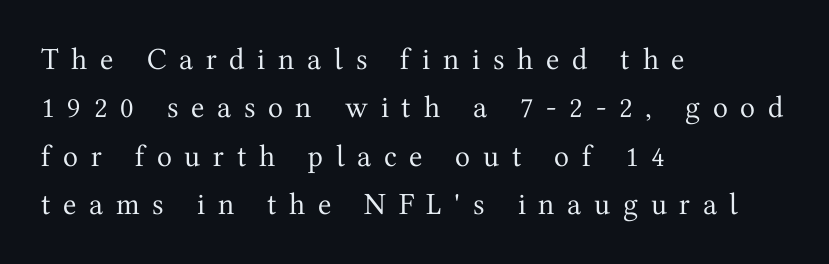
{"serif": "yes", "italic": "no", "bold": "no", "weight": "regular", "width": "normal", "stroke_contrast": "medium", "x_height": "medium", "monospaced": "no", "underline": "no", "align": "left", "line_spacing": "normal", "line_spacing_ratio": 1.56, "letter_spacing": "wide", "letter_spacing_em": 0.41, "glyph_px": 31}
